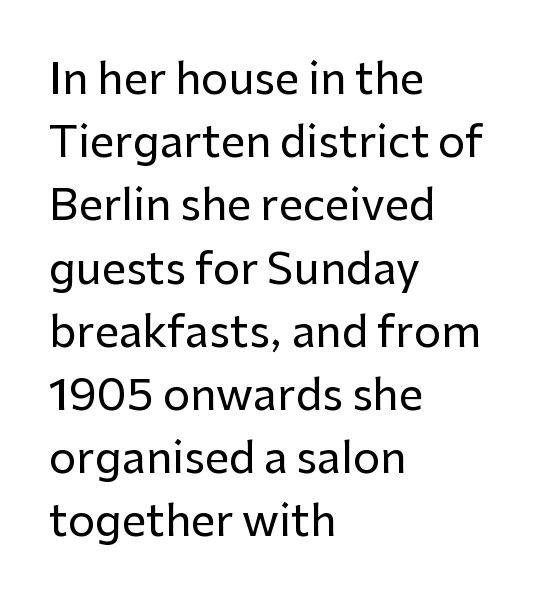
Character widths vary here, with narrow letters taking less room than wide ones. Just letters on the line, the space beneath them empty. Teacher's note: observe the even left margin — that is flush-left alignment. Type style note: lacks serifs. How would I describe the line gaps? Plain and ordinary.
